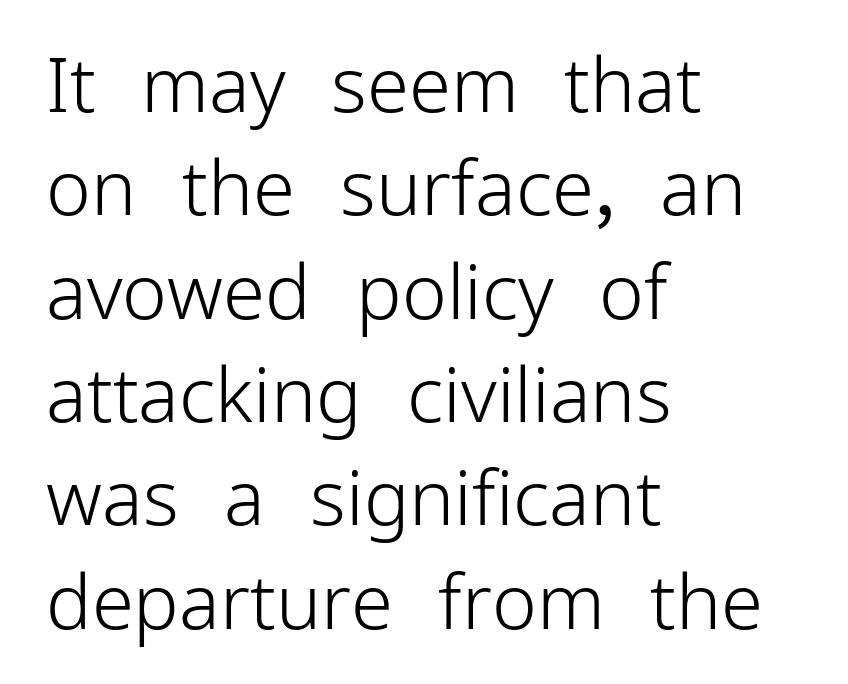
Between one letter and the next there's only the usual sliver of space. Spacing verdict: proportional, widths tailored to each character. Ink coverage per letter is moderate at most. Descender tails drop into unmarked territory. Classification — sans serif.
